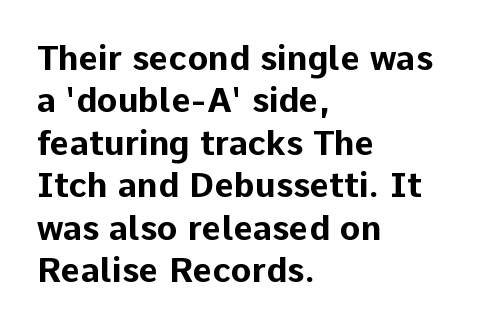
Q: Is the text bold? A: Yes.
Q: Is the text italic (slanted)? A: No, it is upright.
Q: Is the typeface a serif or a sans-serif typeface? A: Sans-serif.
Q: Is the text underlined? A: No.
Q: How is the paragraph aligned? A: Left-aligned.
Q: Is the spacing between letters normal or unusually wide? A: Normal.
Q: Is the spacing between lines tight, normal or loose? A: Normal.
Q: Width (condensed, normal, or wide)? A: Normal.
Q: Stroke contrast? A: Low.
Q: x-height? A: Medium.
Q: Monospaced? A: No.
